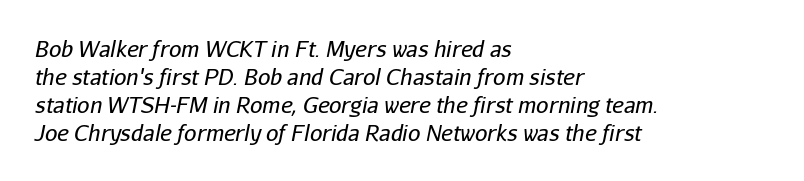
The image shows 22 px text type, italic (leaning right); set left-aligned, normal line spacing (1.28x), normal letter spacing, not underlined.
